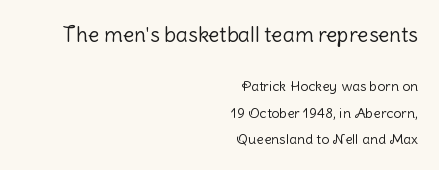
The passage is arranged like a letterhead date or caption credit — flush right. Is the type heavy? It reads as light-to-regular instead. Bigger letters appear in the top chunk; the bottom chunk is reduced. Quick note: underline off. Quick note: not italic, upright. Each word holds together tightly as a unit, with standard inter-letter gaps.
